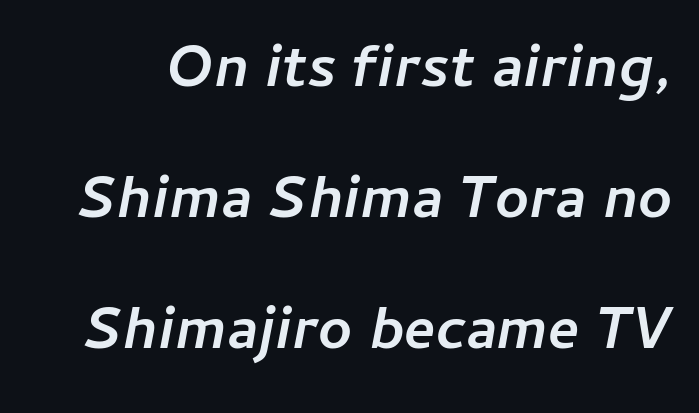
Lines of text with bare space underneath. In terms of letterspacing, this is plain default setting. The typesetting leans heavy: a genuine bold. Does the lettering tilt? It does — this is italic.
